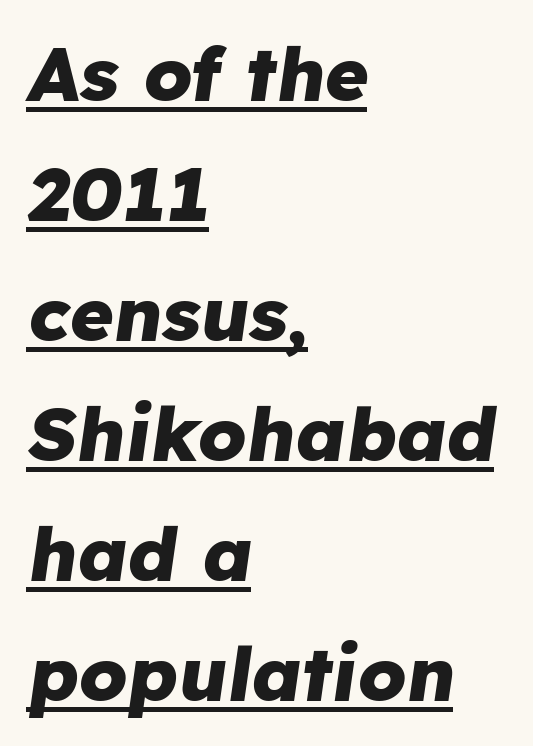
The image shows 75 px heavy type, italic (leaning right); set left-aligned, normal line spacing (1.6x), normal letter spacing, underlined; low stroke contrast and a medium x-height.
